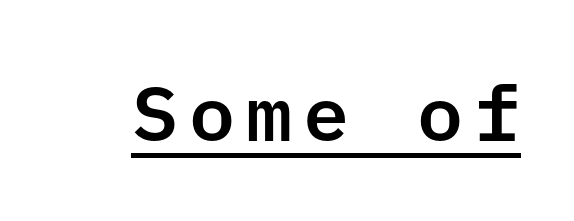
Q: Is the text italic (slanted)? A: No, it is upright.
Q: Is the typeface a serif or a sans-serif typeface? A: Sans-serif.
Q: Is the text underlined? A: Yes.
Q: Width (condensed, normal, or wide)? A: Normal.
Q: Stroke contrast? A: Low.
Q: x-height? A: Medium.
